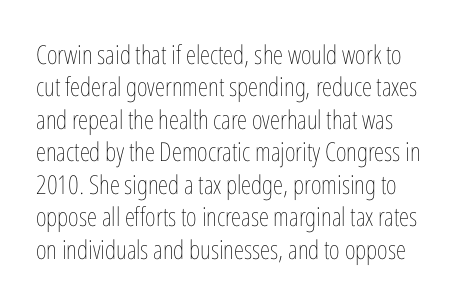
The line texture is even and compact thanks to regular tracking. Rendered with straight, roman letterforms. Weight class: somewhere from thin through regular. The words here are not underlined.
